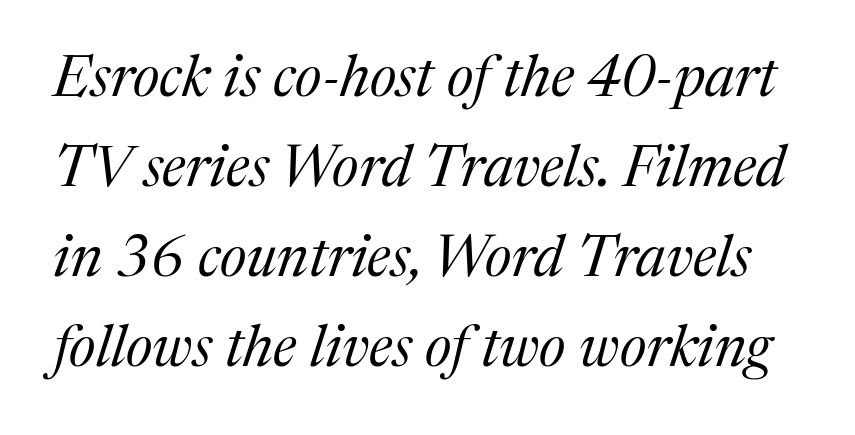
The image shows 58 px regular-weight serif type, italic (leaning right); set normal line spacing (1.55x), normal letter spacing, not underlined; medium stroke contrast and a medium x-height.
